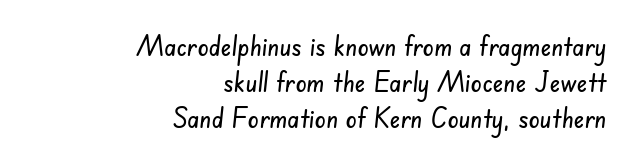
{"serif": "no", "width": "condensed", "stroke_contrast": "low", "x_height": "small", "monospaced": "no", "underline": "no", "align": "right", "line_spacing": "normal", "line_spacing_ratio": 1.28, "letter_spacing": "normal", "letter_spacing_em": 0.0, "glyph_px": 28}
